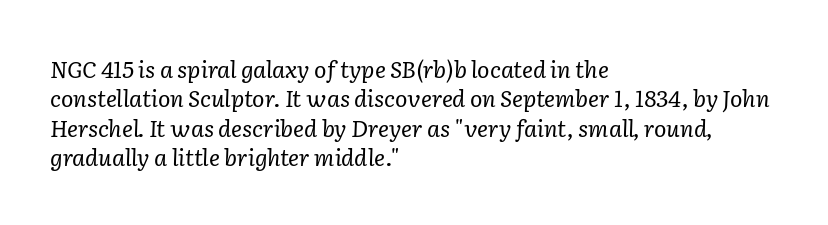
The image shows 23 px text type, italic (leaning right); set left-aligned, normal line spacing (1.28x), normal letter spacing, not underlined.
